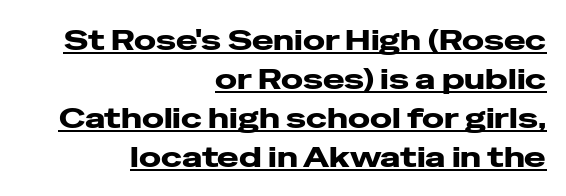
Look at the bottom of the vertical strokes: they stop flat, with no serifs. Leading: standard. Which margin do the lines hug? The right one — the left edge is uneven. Tracking value appears to be zero — textbook default spacing.
